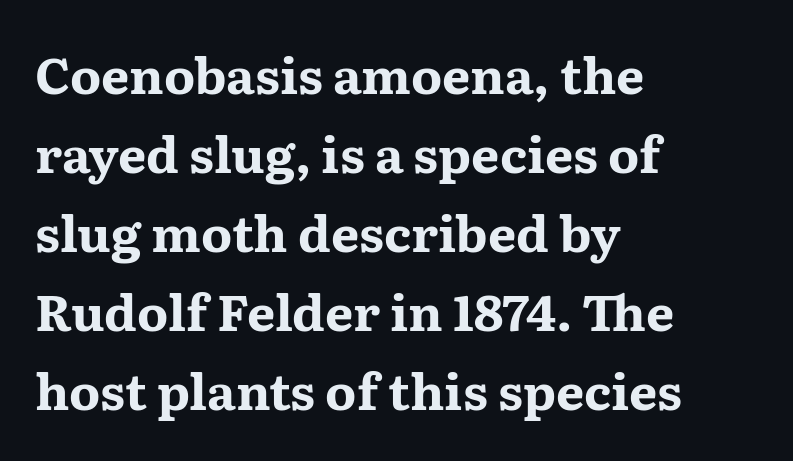
{"serif": "yes", "italic": "no", "bold": "yes", "weight": "bold", "width": "wide", "stroke_contrast": "medium", "x_height": "medium", "monospaced": "no", "underline": "no", "align": "left", "line_spacing": "normal", "line_spacing_ratio": 1.58, "letter_spacing": "normal", "letter_spacing_em": 0.0, "glyph_px": 50}
